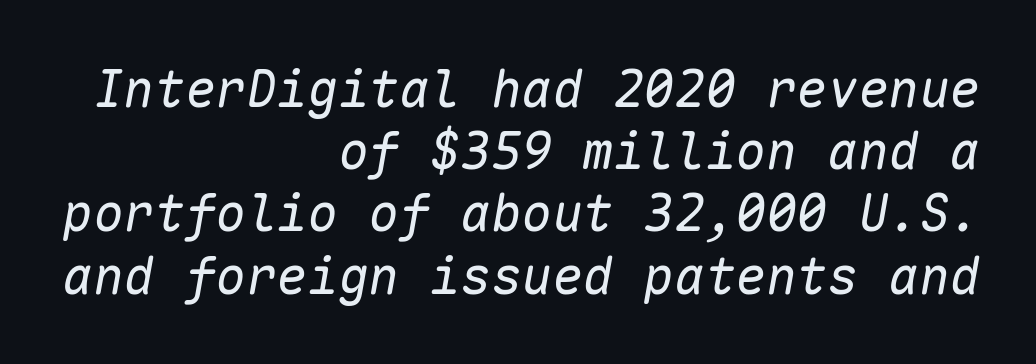
{"italic": "yes", "lean": "right", "slant_degrees": 10, "bold": "no", "weight": "regular", "width": "normal", "stroke_contrast": "low", "x_height": "medium", "monospaced": "yes", "underline": "no", "align": "right", "line_spacing_ratio": 1.22, "letter_spacing": "normal", "letter_spacing_em": 0.0, "glyph_px": 51}
